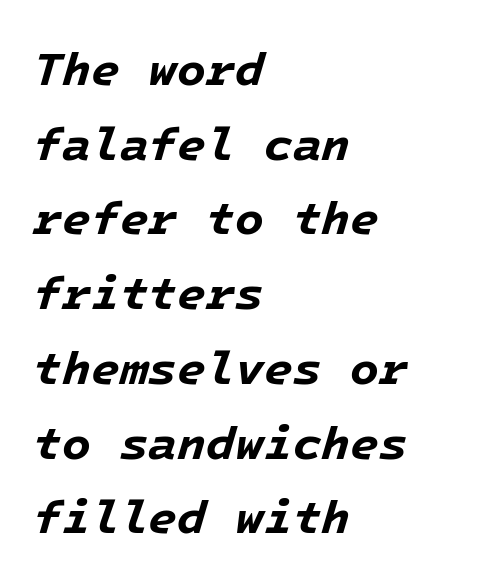
Q: Is the text bold? A: Yes.
Q: Is the text italic (slanted)? A: Yes, it leans right by about 16 degrees.
Q: Is the text underlined? A: No.
Q: How is the paragraph aligned? A: Left-aligned.
Q: Is the spacing between letters normal or unusually wide? A: Normal.
Q: Is the spacing between lines tight, normal or loose? A: Normal.
Q: Width (condensed, normal, or wide)? A: Normal.
Q: Stroke contrast? A: Low.
Q: x-height? A: Medium.
